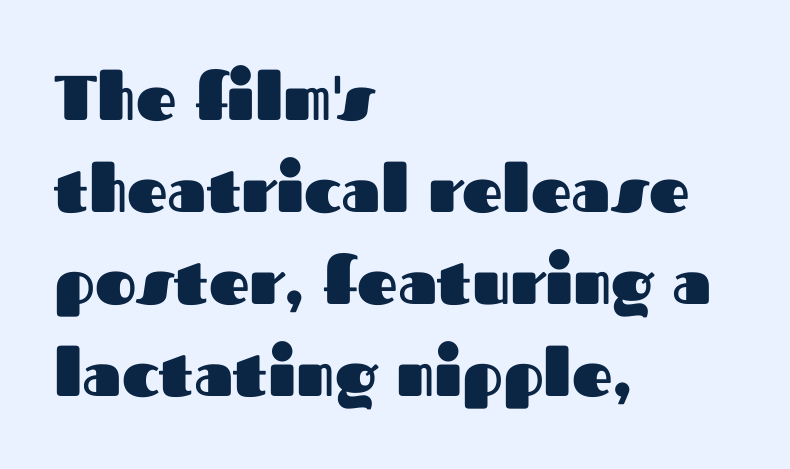
The image shows 63 px heavy sans-serif type, upright; set left-aligned, normal line spacing (1.46x), normal letter spacing, not underlined; medium stroke contrast and a medium x-height.
